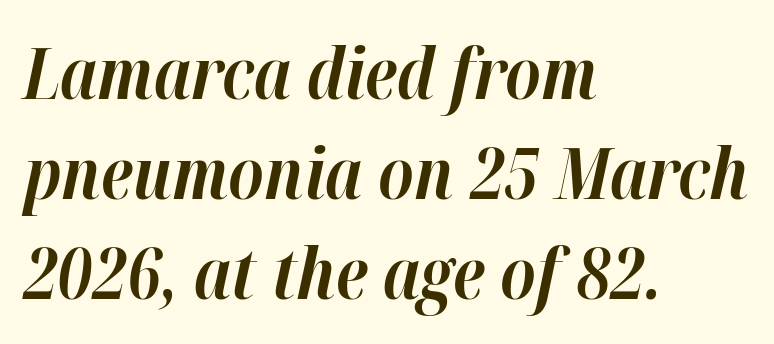
Q: Is the text bold? A: Yes.
Q: Is the text italic (slanted)? A: Yes, it leans right by about 12 degrees.
Q: Is the text underlined? A: No.
Q: How is the paragraph aligned? A: Left-aligned.
Q: Is the spacing between letters normal or unusually wide? A: Normal.
Q: Is the spacing between lines tight, normal or loose? A: Normal.
Q: Width (condensed, normal, or wide)? A: Normal.
Q: Stroke contrast? A: High.
Q: x-height? A: Medium.
Q: Monospaced? A: No.
